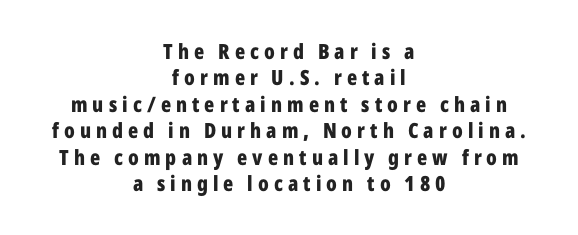
Q: Is the text bold? A: Yes.
Q: Is the text italic (slanted)? A: No, it is upright.
Q: Is the text underlined? A: No.
Q: How is the paragraph aligned? A: Centered.
Q: Is the spacing between letters normal or unusually wide? A: Unusually wide.
Q: Is the spacing between lines tight, normal or loose? A: Normal.
